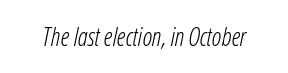
{"italic": "yes", "lean": "right", "slant_degrees": 12, "bold": "no", "underline": "no", "letter_spacing": "normal", "letter_spacing_em": 0.0, "glyph_px": 25}
